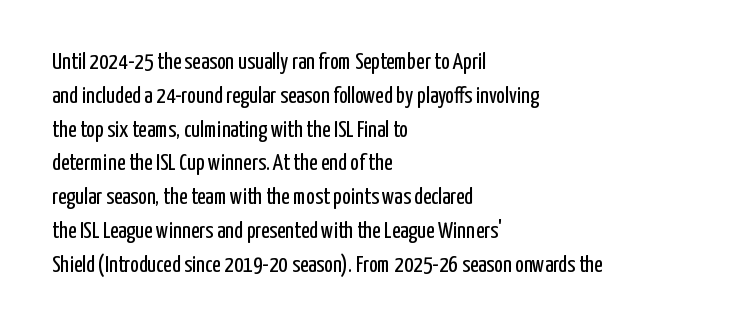
Just letters on the line, the space beneath them empty. Evenly set lines give the paragraph a standard silhouette. Heft: none added — not bold. Notice how the passage keeps a crisp vertical edge on the left only. No extra tracking has been applied to these lines. A roman cut, with each character standing at attention.
